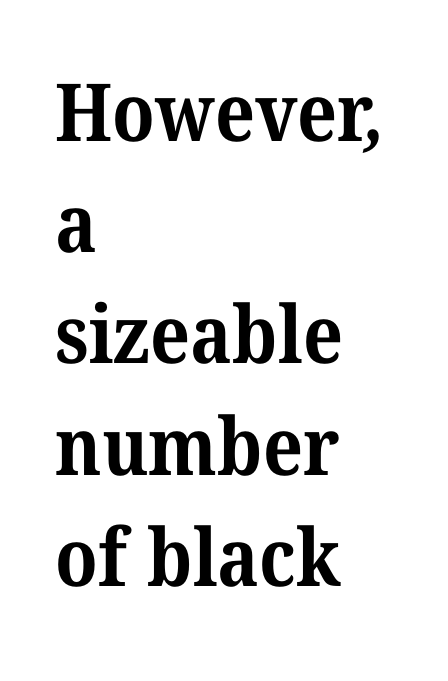
{"serif": "yes", "bold": "yes", "weight": "bold", "width": "normal", "stroke_contrast": "medium", "x_height": "medium", "monospaced": "no", "underline": "no", "align": "left", "line_spacing": "normal", "line_spacing_ratio": 1.39, "letter_spacing": "normal", "letter_spacing_em": 0.0, "glyph_px": 80}
